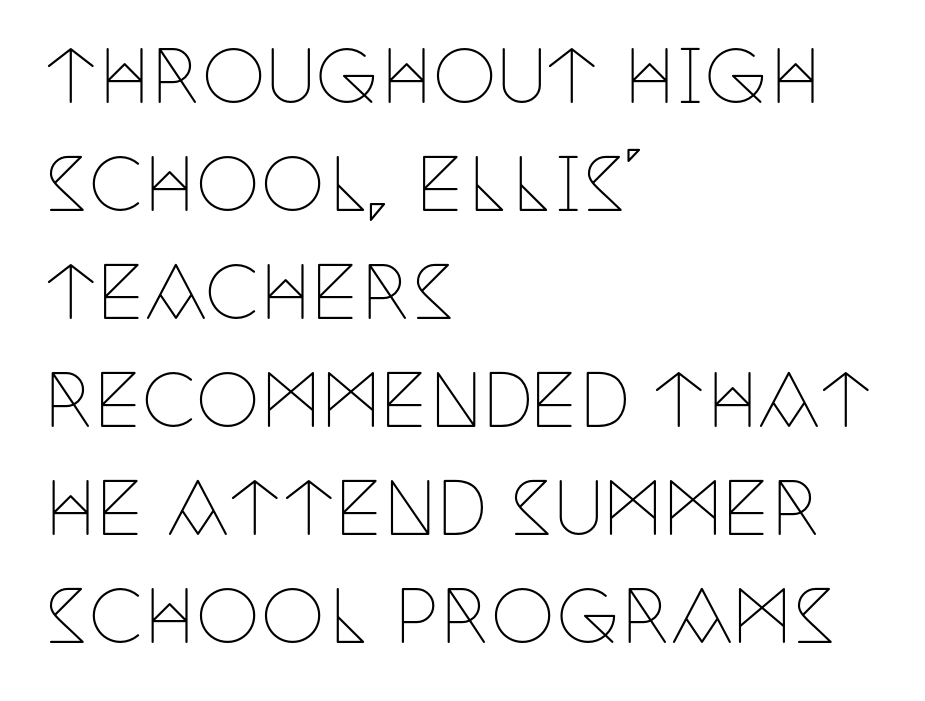
You could not count columns in this text — the font is proportionally spaced. The passage shown stacks its lines at a standard gap. Think standard paragraph weight, or any step lighter than that. Casual observation: everything's shoved over to the left. The lettering stays uniformly vertical, giving the passage a roman look.
